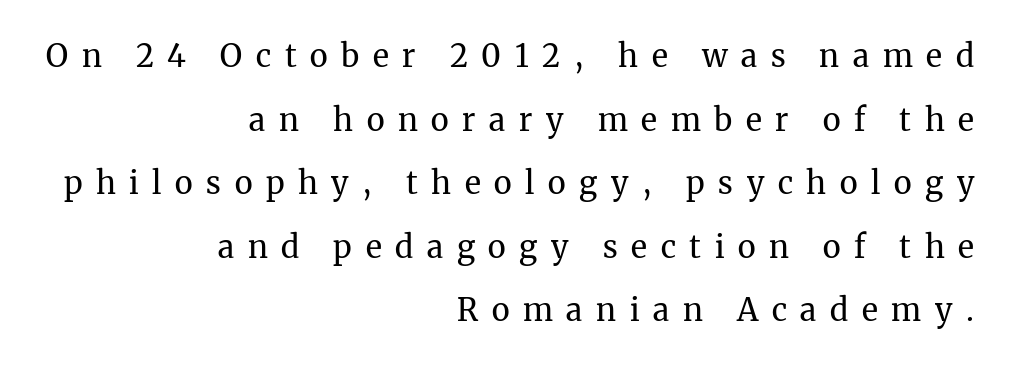
Line endings align vertically; line beginnings do not. Honestly, the letter spacing is so wide it's the main thing you notice. The axis of the letterforms is exactly vertical. Little horizontal feet cap the strokes, marking this as serif type.
